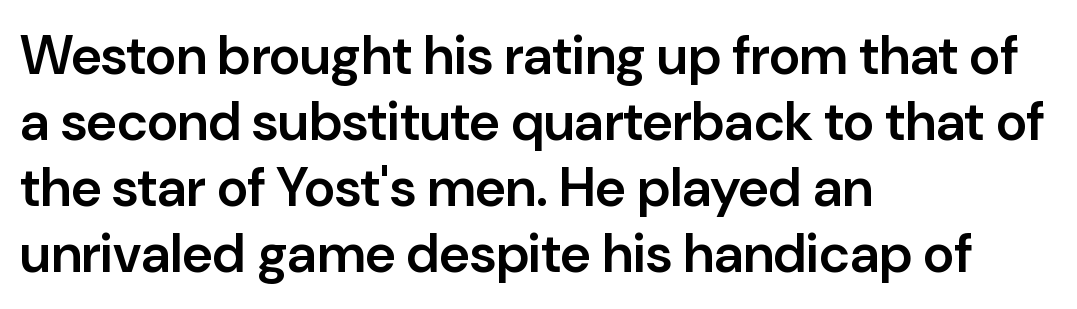
The glyphs in this specimen are sans serif. A classic flush-left, rag-right setting is used for this passage. Tall strokes in this sample are plumb rather than angled. A bit beefed up — I'd call it semibold rather than bold. Plain, unruled lines of type. Spacing between characters is what you'd get straight out of the box.
